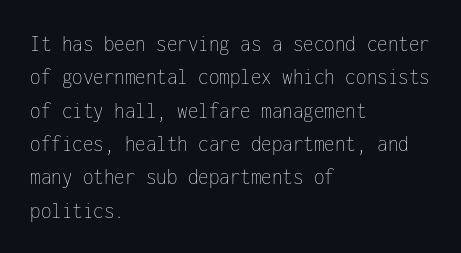
Q: Is the text bold? A: No.
Q: Is the text italic (slanted)? A: No, it is upright.
Q: Is the text underlined? A: No.
Q: How is the paragraph aligned? A: Left-aligned.
Q: Is the spacing between letters normal or unusually wide? A: Normal.
Q: Is the spacing between lines tight, normal or loose? A: Normal.
